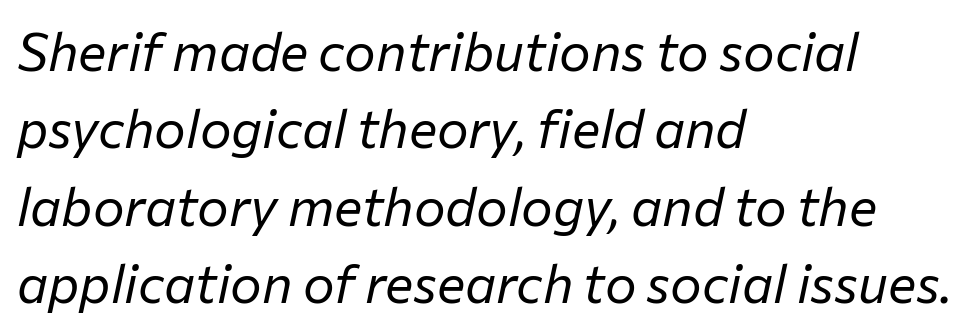
{"italic": "yes", "lean": "right", "slant_degrees": 12, "bold": "no", "weight": "regular", "width": "normal", "stroke_contrast": "low", "x_height": "medium", "monospaced": "no", "underline": "no", "align": "left", "line_spacing": "normal", "line_spacing_ratio": 1.46, "letter_spacing": "normal", "letter_spacing_em": 0.0, "glyph_px": 53}
